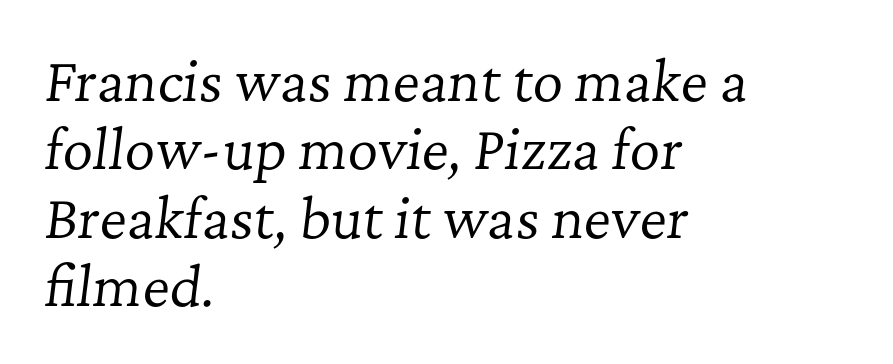
The image shows 53 px regular-weight serif type, italic (leaning right); set left-aligned, normal line spacing (1.29x), normal letter spacing, not underlined; low stroke contrast and a medium x-height.
